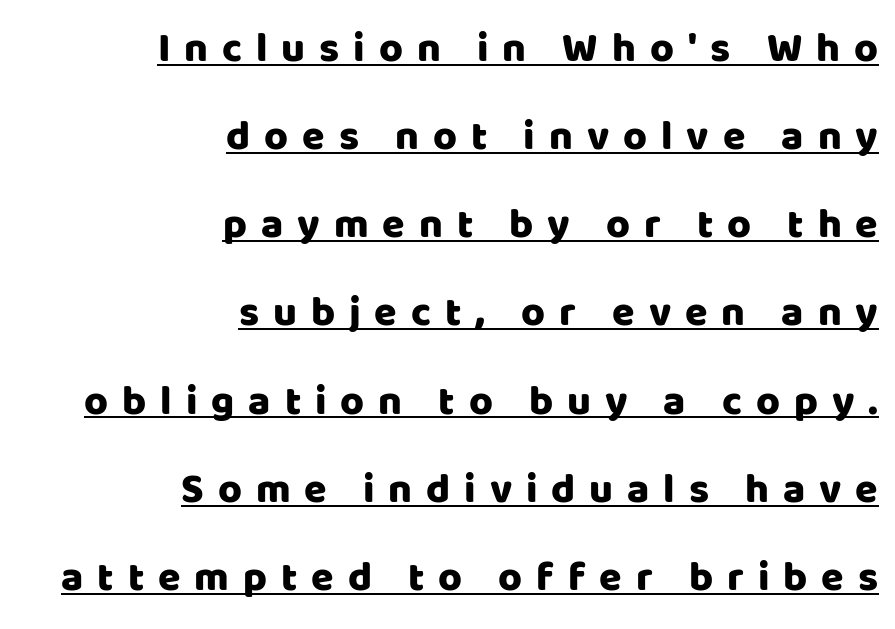
How would I describe the line gaps? Wide and relaxed. I'd call this a sans setting — the letters go barefoot. Every stem runs plumb, perpendicular to the baseline. The typesetter chose a ragged-left arrangement here.
